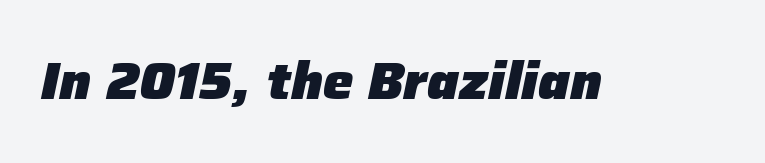
Q: Is the text bold? A: Yes.
Q: Is the text italic (slanted)? A: Yes, it leans right by about 12 degrees.
Q: Is the text underlined? A: No.
Q: Is the spacing between letters normal or unusually wide? A: Normal.
Q: Width (condensed, normal, or wide)? A: Normal.
Q: Stroke contrast? A: Low.
Q: x-height? A: Medium.
Q: Monospaced? A: No.
